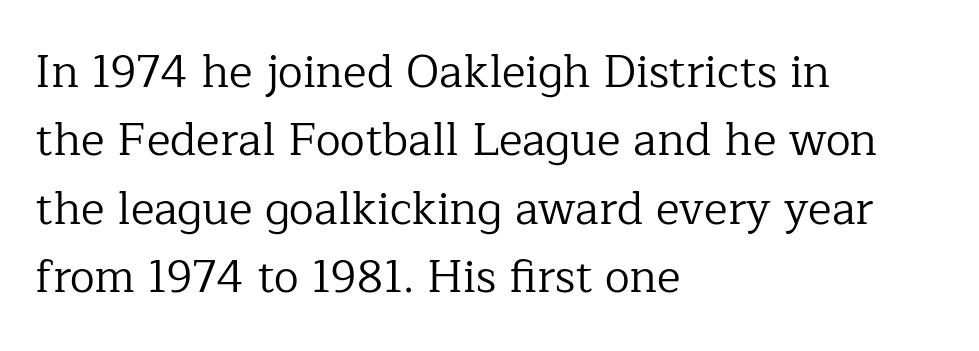
{"serif": "yes", "italic": "no", "bold": "no", "weight": "regular", "width": "normal", "stroke_contrast": "low", "x_height": "medium", "monospaced": "no", "underline": "no", "align": "left", "line_spacing": "normal", "line_spacing_ratio": 1.52, "letter_spacing": "normal", "letter_spacing_em": 0.0, "glyph_px": 45}
